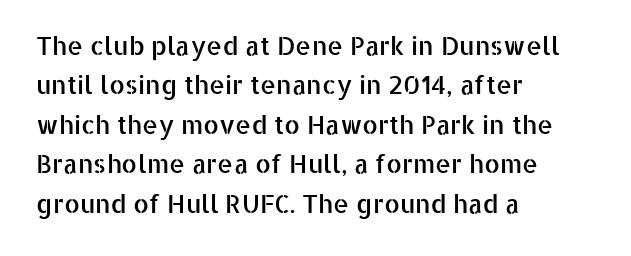
The image shows 25 px text type, upright; set left-aligned, normal line spacing (1.58x), normal letter spacing, not underlined.
